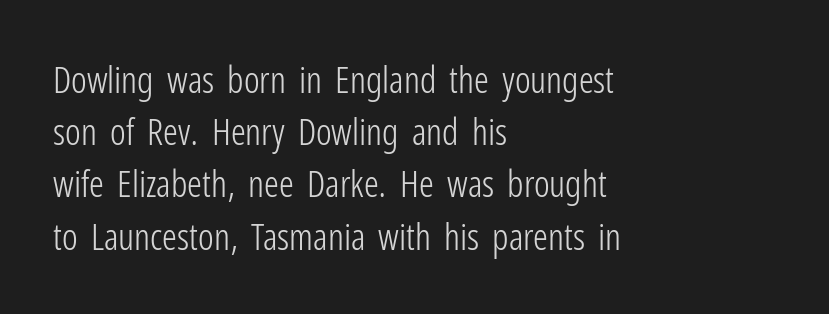
{"serif": "no", "italic": "no", "bold": "no", "weight": "light", "width": "condensed", "stroke_contrast": "low", "x_height": "medium", "monospaced": "no", "underline": "no", "align": "left", "line_spacing": "normal", "line_spacing_ratio": 1.41, "letter_spacing": "normal", "letter_spacing_em": 0.0, "glyph_px": 37}
